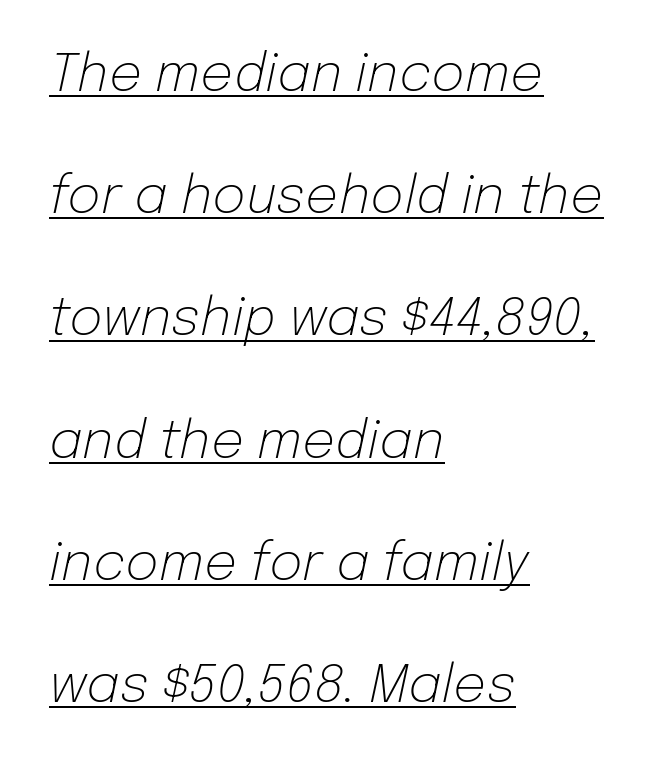
The image shows 52 px light type, italic (leaning right); set left-aligned, loose line spacing (2.35x), normal letter spacing, underlined; low stroke contrast and a medium x-height.
